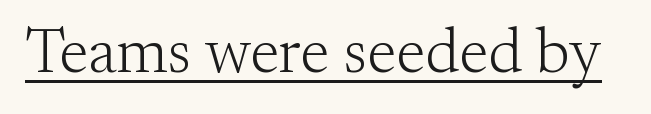
{"serif": "yes", "italic": "no", "bold": "no", "weight": "light", "width": "normal", "stroke_contrast": "medium", "x_height": "small", "monospaced": "no", "underline": "yes", "letter_spacing": "normal", "letter_spacing_em": 0.0, "glyph_px": 63}
